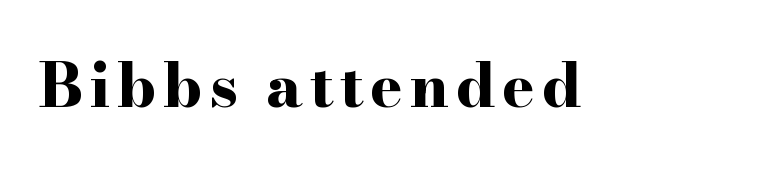
The image shows 61 px bold, wide serif type, upright; set not underlined; high stroke contrast and a small x-height.
